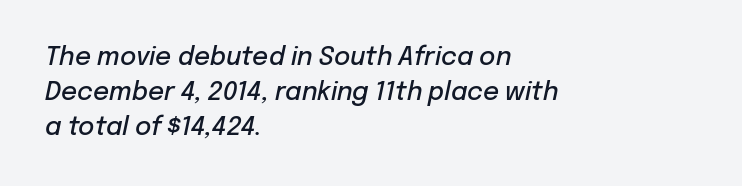
The image shows 25 px text type, italic (leaning right); set left-aligned, normal line spacing (1.4x), normal letter spacing, not underlined.
